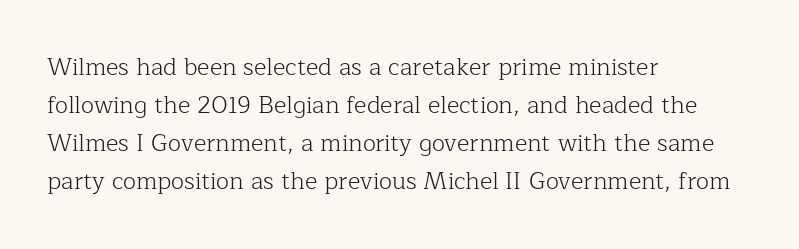
Is there much room between lines? A standard amount, neither cramped nor airy. A roman cut, with each character standing at attention. How are the letters spaced? Ordinarily, with no added tracking. This rendering features lettering with no underline. The paragraph shown leans on its left margin. The weight tops out at a normal text grade.
